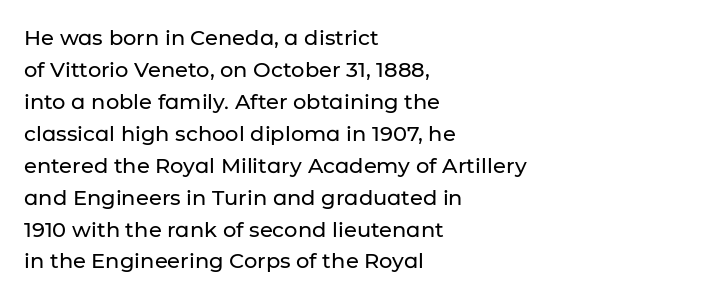
The image shows 21 px text type, upright; set left-aligned, normal line spacing (1.52x), normal letter spacing, not underlined.
